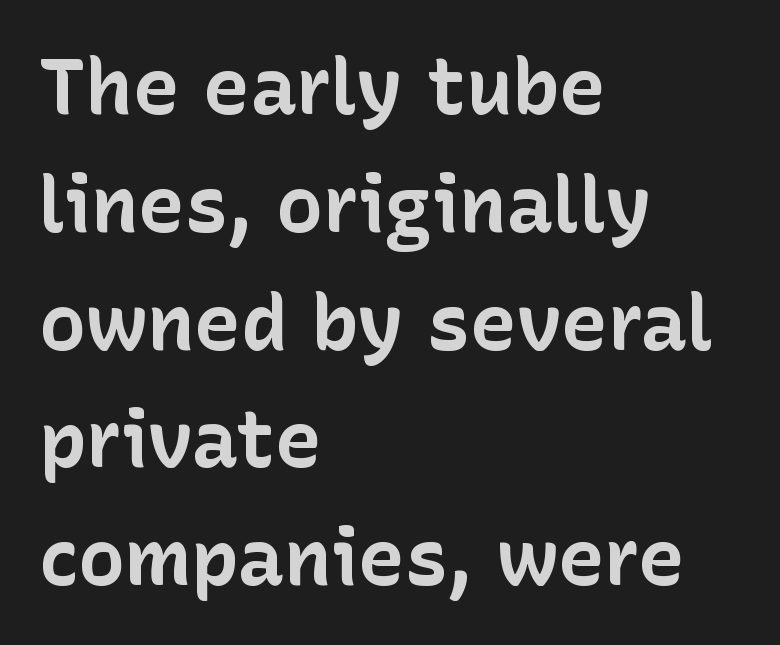
{"serif": "no", "italic": "no", "bold": "yes", "weight": "bold", "width": "normal", "stroke_contrast": "low", "x_height": "medium", "monospaced": "no", "underline": "no", "align": "left", "line_spacing": "normal", "line_spacing_ratio": 1.51, "letter_spacing": "normal", "letter_spacing_em": 0.0, "glyph_px": 78}
